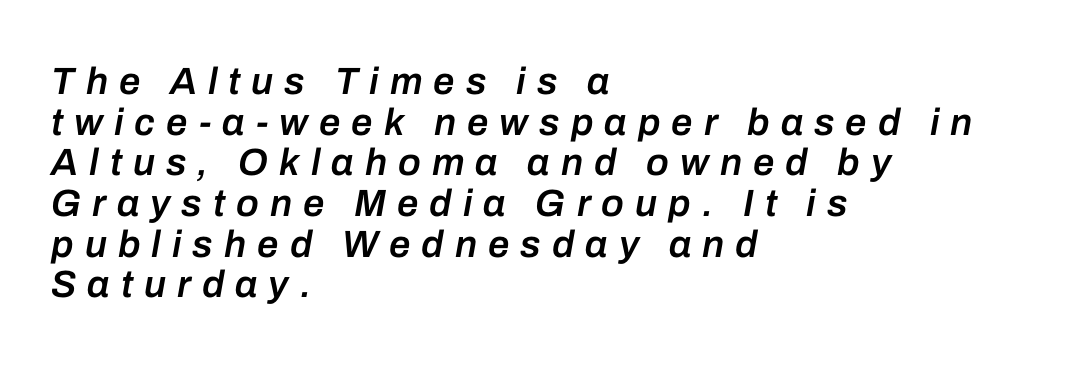
This block would grow much taller if given ordinary leading; it's compressed now. Look at the stroke-to-counter ratio: somewhat heavy, a semibold. Is the type slanted? Yes — the strokes lean at a clear angle. The string is rendered with underlining switched off. You could not count columns in this text — the font is proportionally spaced. Substantial extra tracking has been applied to these lines.
